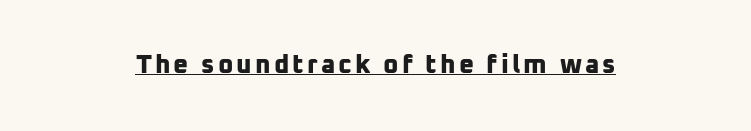
{"bold": "yes", "underline": "yes", "align": "center", "glyph_px": 26}
